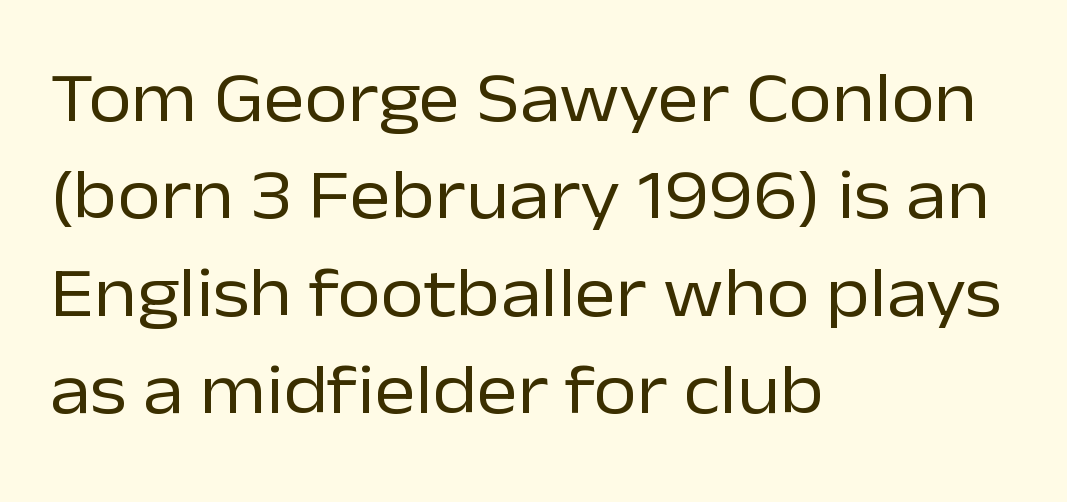
{"serif": "no", "italic": "no", "bold": "no", "weight": "regular", "width": "normal", "stroke_contrast": "low", "x_height": "medium", "monospaced": "no", "underline": "no", "align": "left", "line_spacing": "normal", "line_spacing_ratio": 1.39, "letter_spacing": "normal", "letter_spacing_em": 0.0, "glyph_px": 70}
